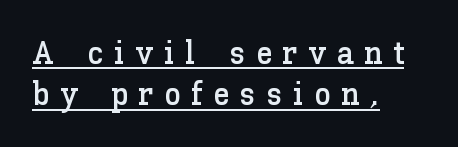
{"italic": "no", "width": "normal", "stroke_contrast": "low", "x_height": "medium", "monospaced": "no", "underline": "yes", "align": "left", "line_spacing": "normal", "line_spacing_ratio": 1.25, "letter_spacing": "wide", "letter_spacing_em": 0.32, "glyph_px": 33}
